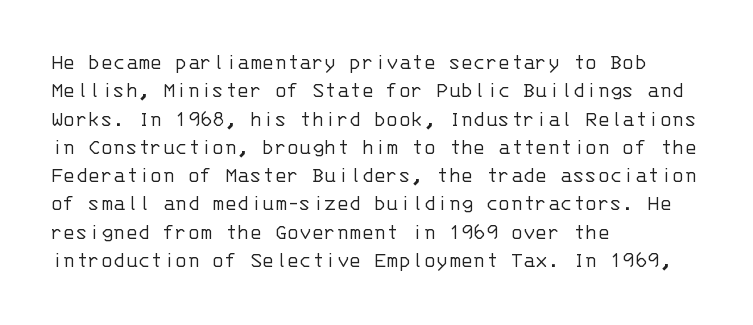
The image shows 23 px text type, upright; set left-aligned, line spacing 1.23x, normal letter spacing, not underlined.
